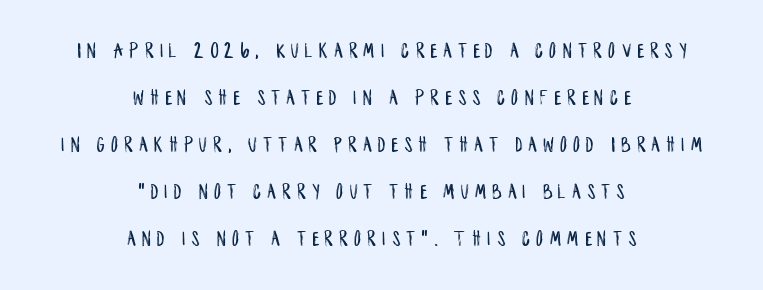
Q: Is the text italic (slanted)? A: No, it is upright.
Q: Is the text underlined? A: No.
Q: How is the paragraph aligned? A: Centered.
Q: Is the spacing between letters normal or unusually wide? A: Unusually wide.
Q: Is the spacing between lines tight, normal or loose? A: Loose.
